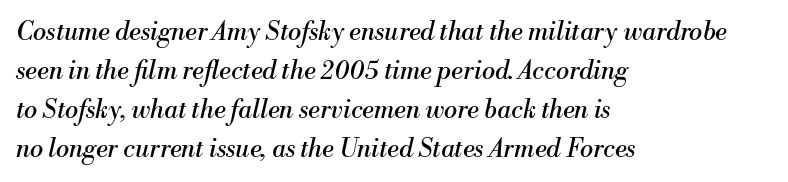
{"italic": "yes", "lean": "right", "slant_degrees": 13, "bold": "no", "underline": "no", "align": "left", "line_spacing": "normal", "line_spacing_ratio": 1.56, "letter_spacing": "normal", "letter_spacing_em": 0.0, "glyph_px": 25}
